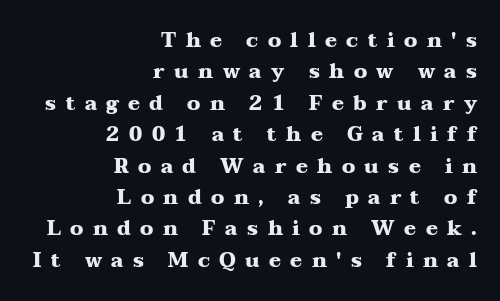
Underlining? Definitely not there. Characters remain perfectly vertical along every line. Alignment: flush right. Vertically, the passage feels balanced, rows spaced as you'd expect. These lines carry a lot of weight — the face is fully bold.
